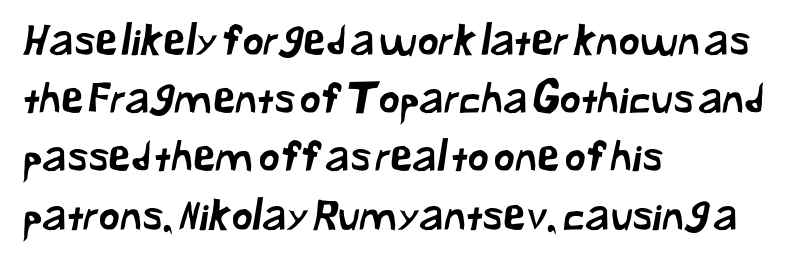
The image shows 41 px sans-serif type; set left-aligned, normal line spacing (1.42x), normal letter spacing, not underlined; low stroke contrast and a medium x-height.
